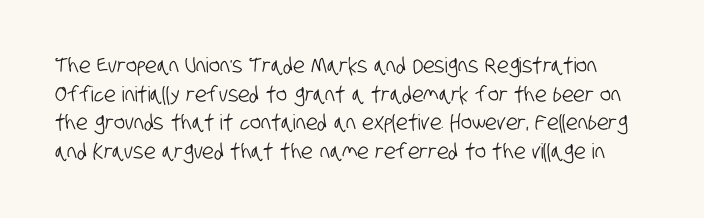
The glyphs are unaccompanied by any horizontal stroke below them. The rendering uses a moderate line-height, typical for paragraphs. The gaps between neighbouring characters are ordinary and unremarkable.
